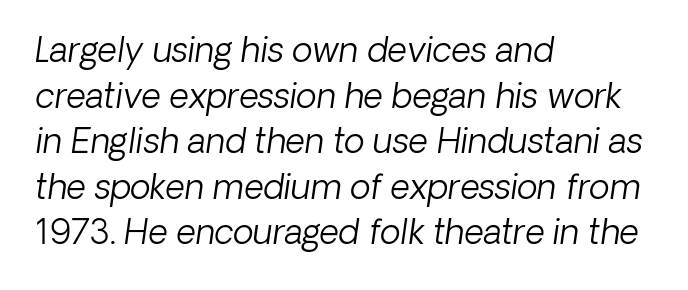
Q: Is the text bold? A: No.
Q: Is the text italic (slanted)? A: Yes, it leans right by about 8 degrees.
Q: Is the text underlined? A: No.
Q: How is the paragraph aligned? A: Left-aligned.
Q: Is the spacing between letters normal or unusually wide? A: Normal.
Q: Is the spacing between lines tight, normal or loose? A: Normal.
Q: Width (condensed, normal, or wide)? A: Normal.
Q: Stroke contrast? A: Low.
Q: x-height? A: Medium.
Q: Monospaced? A: No.
